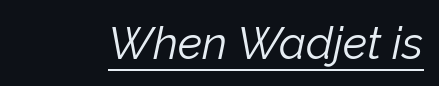
The image shows 45 px light type, italic (leaning right); set normal letter spacing, underlined; low stroke contrast and a medium x-height.
